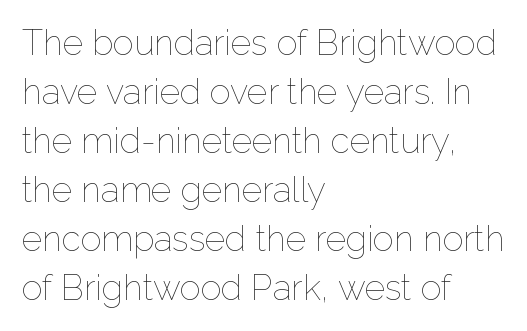
{"italic": "no", "bold": "no", "weight": "thin", "width": "normal", "stroke_contrast": "low", "x_height": "medium", "monospaced": "no", "underline": "no", "align": "left", "line_spacing": "normal", "line_spacing_ratio": 1.4, "letter_spacing": "normal", "letter_spacing_em": 0.0, "glyph_px": 35}
